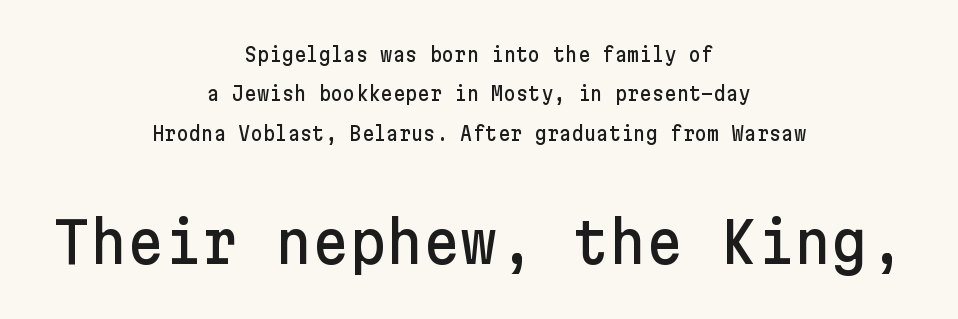
The image shows 57 px sans-serif type, upright; set centered, loose line spacing (2.07x), normal letter spacing, not underlined; the second (bottom) block is 3.0x larger; low stroke contrast and a medium x-height.
